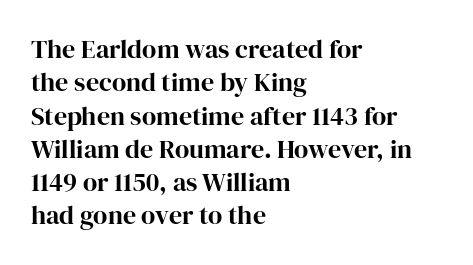
Q: Is the text italic (slanted)? A: No, it is upright.
Q: Is the text underlined? A: No.
Q: How is the paragraph aligned? A: Left-aligned.
Q: Is the spacing between letters normal or unusually wide? A: Normal.
Q: Is the spacing between lines tight, normal or loose? A: Normal.
